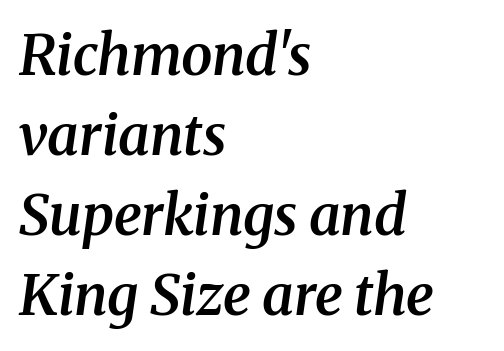
Q: Is the text bold? A: Semi-bold.
Q: Is the text italic (slanted)? A: Yes, it leans right by about 8 degrees.
Q: Is the typeface a serif or a sans-serif typeface? A: Serif.
Q: Is the text underlined? A: No.
Q: How is the paragraph aligned? A: Left-aligned.
Q: Is the spacing between letters normal or unusually wide? A: Normal.
Q: Is the spacing between lines tight, normal or loose? A: Normal.
Q: Width (condensed, normal, or wide)? A: Normal.
Q: Stroke contrast? A: Medium.
Q: x-height? A: Medium.
Q: Monospaced? A: No.
